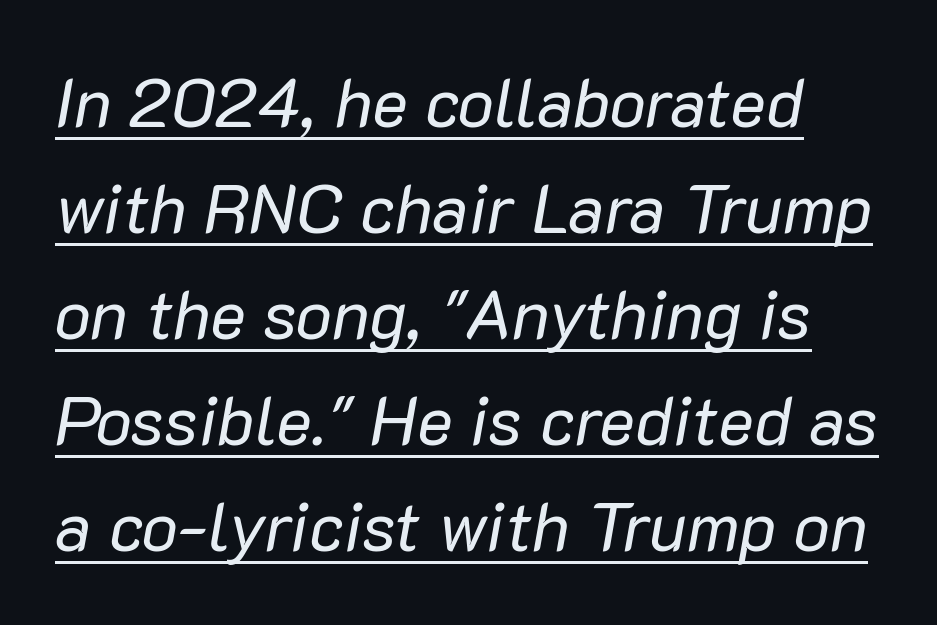
These lines were composed using italics. A typesetter would call this proportional, since set widths differ per character. The line-height multiplier appears to be the usual default. The face used here appears with an underline applied. Stem width sits at or under what a default text font uses. Honestly, the letter spacing is just normal — you wouldn't notice it.
